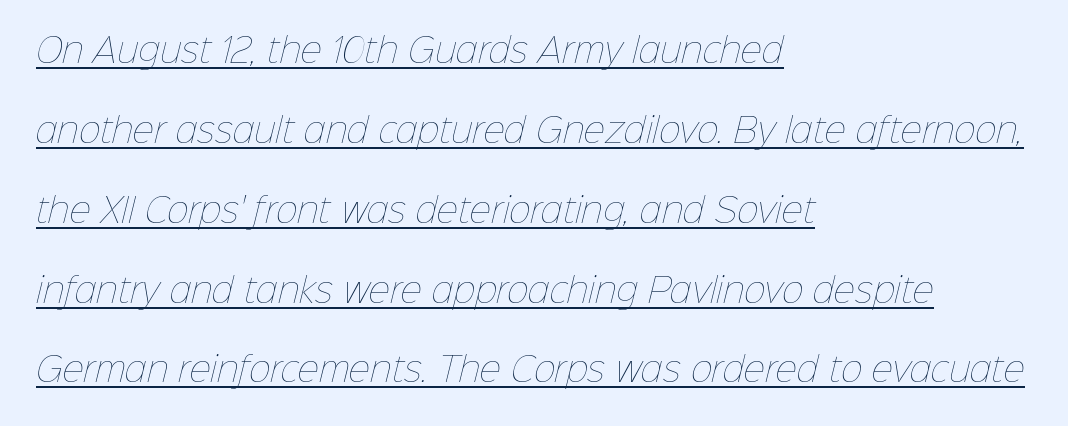
{"bold": "no", "weight": "thin", "width": "normal", "stroke_contrast": "low", "x_height": "medium", "monospaced": "no", "underline": "yes", "align": "left", "line_spacing": "loose", "line_spacing_ratio": 2.42, "letter_spacing": "normal", "letter_spacing_em": 0.0, "glyph_px": 33}
